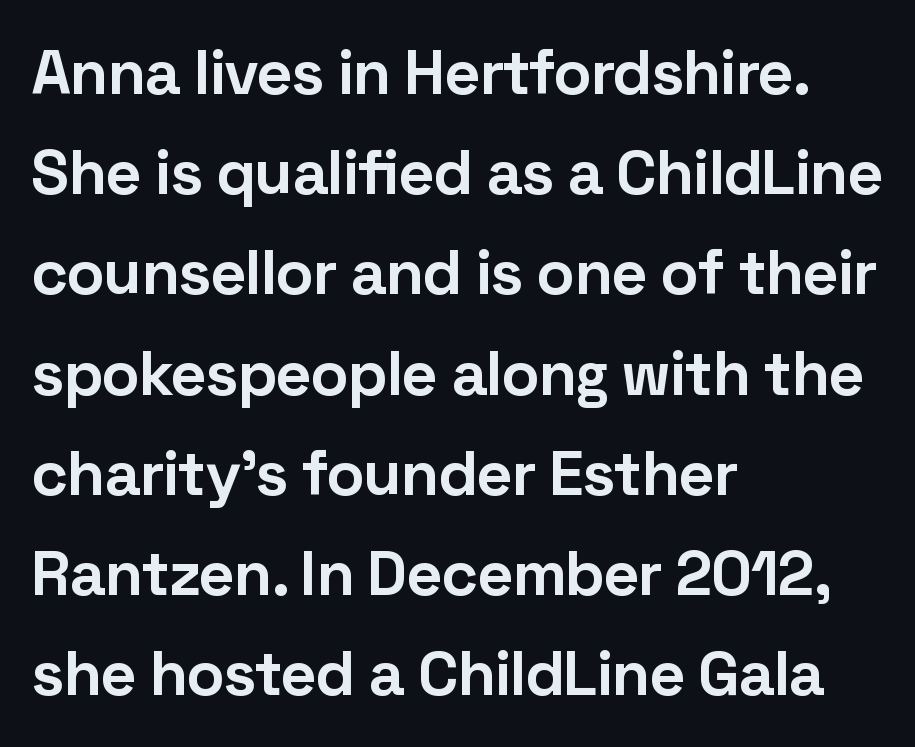
{"serif": "no", "italic": "no", "bold": "yes", "weight": "bold", "width": "normal", "stroke_contrast": "low", "x_height": "medium", "monospaced": "no", "underline": "no", "align": "left", "line_spacing": "normal", "line_spacing_ratio": 1.59, "letter_spacing": "normal", "letter_spacing_em": 0.0, "glyph_px": 63}
